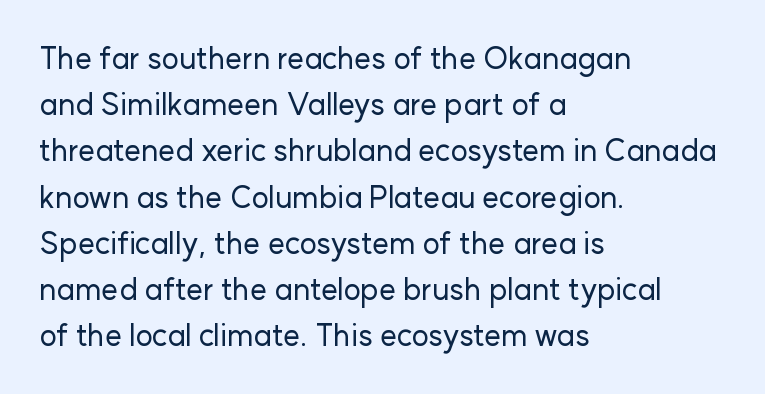
The image shows 30 px sans-serif type, upright; set left-aligned, normal line spacing (1.54x), normal letter spacing, not underlined; low stroke contrast and a medium x-height.
